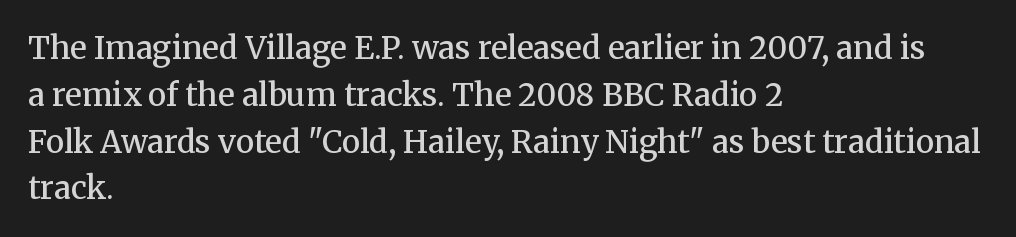
The image shows 31 px semibold serif type, upright; set left-aligned, normal line spacing (1.51x), normal letter spacing, not underlined; medium stroke contrast and a medium x-height.
